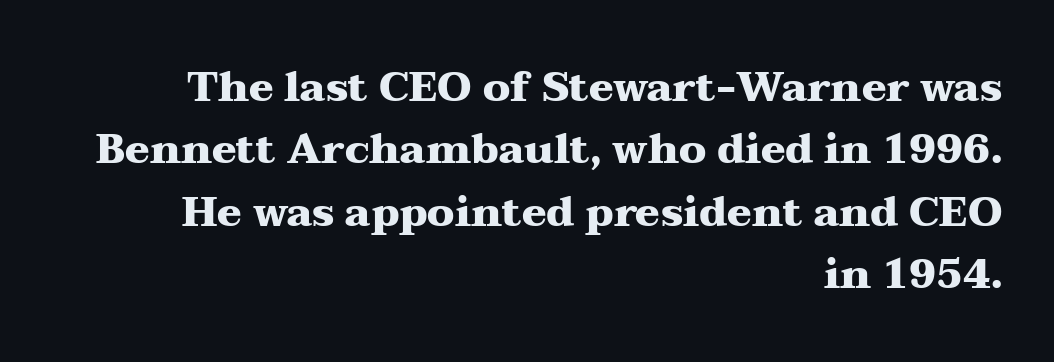
Q: Is the text bold? A: Yes.
Q: Is the text italic (slanted)? A: No, it is upright.
Q: Is the typeface a serif or a sans-serif typeface? A: Serif.
Q: Is the text underlined? A: No.
Q: How is the paragraph aligned? A: Right-aligned.
Q: Is the spacing between letters normal or unusually wide? A: Normal.
Q: Is the spacing between lines tight, normal or loose? A: Normal.
Q: Width (condensed, normal, or wide)? A: Wide.
Q: Stroke contrast? A: Medium.
Q: x-height? A: Medium.
Q: Monospaced? A: No.
